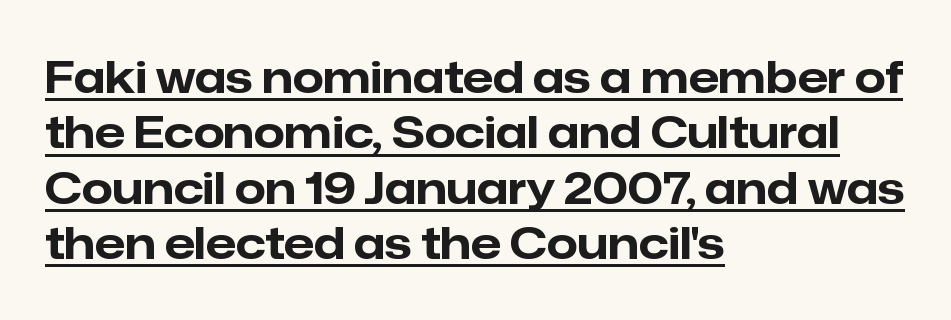
Q: Is the text bold? A: Yes.
Q: Is the text italic (slanted)? A: No, it is upright.
Q: Is the typeface a serif or a sans-serif typeface? A: Sans-serif.
Q: Is the text underlined? A: Yes.
Q: How is the paragraph aligned? A: Left-aligned.
Q: Is the spacing between letters normal or unusually wide? A: Normal.
Q: Is the spacing between lines tight, normal or loose? A: Normal.
Q: Width (condensed, normal, or wide)? A: Normal.
Q: Stroke contrast? A: Low.
Q: x-height? A: Medium.
Q: Monospaced? A: No.
